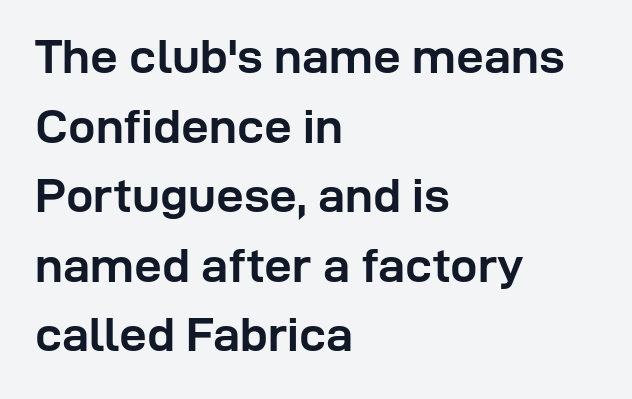
Each glyph is drawn with heavy, bold strokes. Vertical spacing — default. Note the varied advance widths — an 'i' is clearly narrower than an 'm'. Nothing sits at the stroke ends, so this counts as sans-serif.
